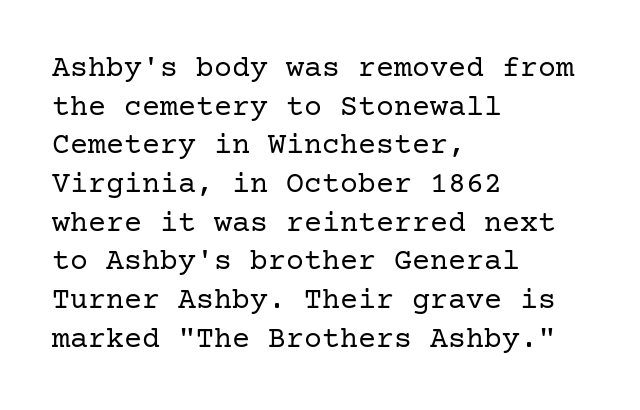
Q: Is the text bold? A: No.
Q: Is the text italic (slanted)? A: No, it is upright.
Q: Is the typeface a serif or a sans-serif typeface? A: Serif.
Q: Is the text underlined? A: No.
Q: How is the paragraph aligned? A: Left-aligned.
Q: Is the spacing between letters normal or unusually wide? A: Normal.
Q: Is the spacing between lines tight, normal or loose? A: Normal.
Q: Width (condensed, normal, or wide)? A: Normal.
Q: Stroke contrast? A: Low.
Q: x-height? A: Medium.
